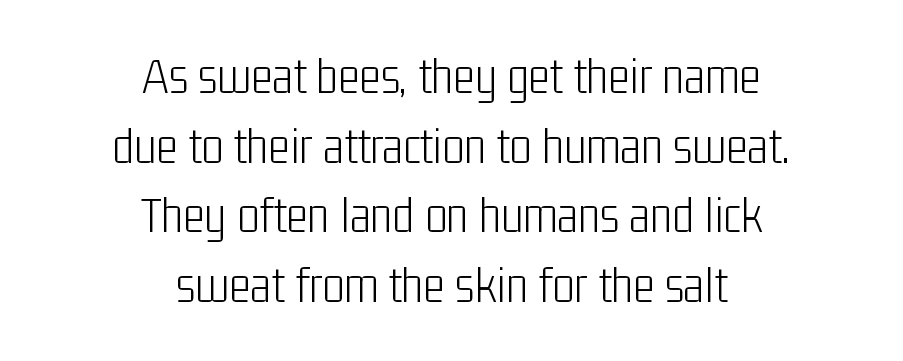
Q: Is the text bold? A: No.
Q: Is the text italic (slanted)? A: No, it is upright.
Q: Is the typeface a serif or a sans-serif typeface? A: Sans-serif.
Q: Is the text underlined? A: No.
Q: How is the paragraph aligned? A: Centered.
Q: Is the spacing between letters normal or unusually wide? A: Normal.
Q: Is the spacing between lines tight, normal or loose? A: Normal.
Q: Width (condensed, normal, or wide)? A: Condensed.
Q: Stroke contrast? A: Low.
Q: x-height? A: Medium.
Q: Monospaced? A: No.
